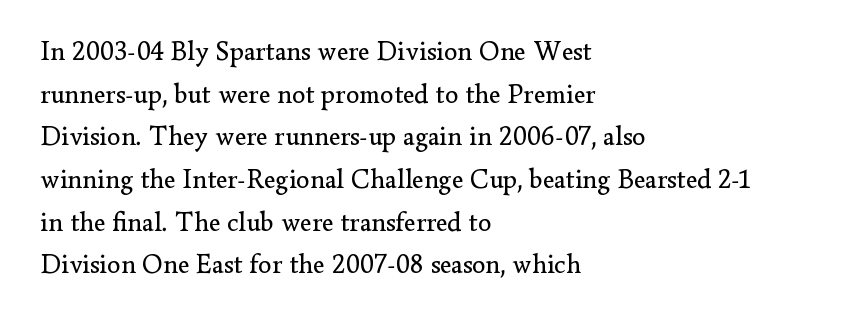
Q: Is the text bold? A: No.
Q: Is the text italic (slanted)? A: No, it is upright.
Q: Is the text underlined? A: No.
Q: How is the paragraph aligned? A: Left-aligned.
Q: Is the spacing between letters normal or unusually wide? A: Normal.
Q: Is the spacing between lines tight, normal or loose? A: Normal.
